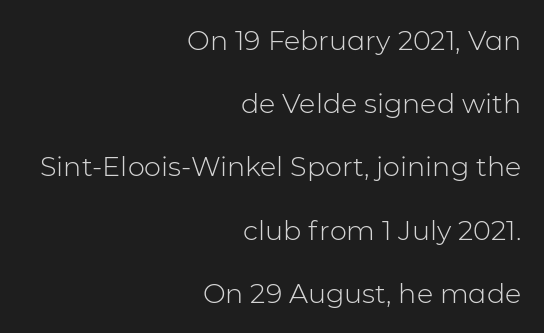
Q: Is the text bold? A: No.
Q: Is the text italic (slanted)? A: No, it is upright.
Q: Is the text underlined? A: No.
Q: How is the paragraph aligned? A: Right-aligned.
Q: Is the spacing between letters normal or unusually wide? A: Normal.
Q: Is the spacing between lines tight, normal or loose? A: Loose.
